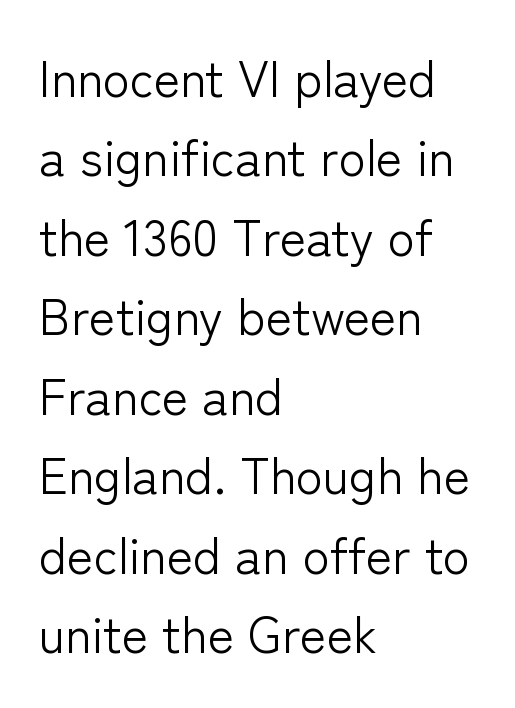
Each letter keeps its own natural width here, so spacing adapts to shape. This is sans-serif lettering, the kind often seen on screens and signage. The font sits on the lighter half of the weight spectrum, regular included. Italic? Not at all — the glyphs are vertical. The leading is moderate, giving the passage an even texture. Casual observation: everything's shoved over to the left.
